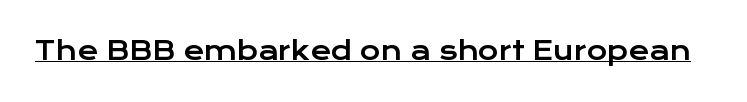
Q: Is the text italic (slanted)? A: No, it is upright.
Q: Is the text underlined? A: Yes.
Q: Is the spacing between letters normal or unusually wide? A: Normal.
